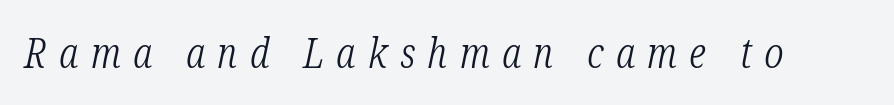
The image shows 41 px light, condensed serif type, italic (leaning right); set unusually wide letter spacing (+0.3 em), not underlined; low stroke contrast and a medium x-height.
